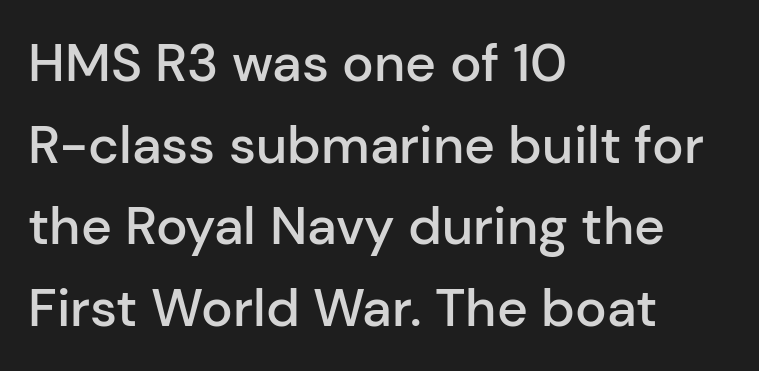
The font is running at a semibold setting, under full bold. Nope, not italic — everything's standing straight. A typesetter would call this proportional, since set widths differ per character. This rendering employs a face without finishing strokes, i.e., a sans-serif. Caption: multi-line text, flush left, ragged right. The gap between lines stays unmarked.
